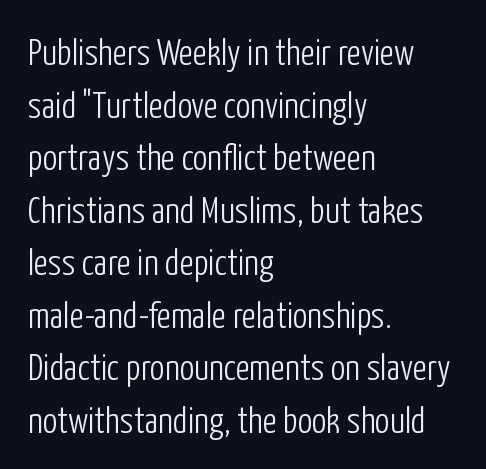
{"serif": "no", "italic": "no", "bold": "no", "weight": "light", "width": "condensed", "stroke_contrast": "low", "x_height": "medium", "monospaced": "no", "underline": "no", "align": "left", "line_spacing": "normal", "line_spacing_ratio": 1.42, "letter_spacing": "normal", "letter_spacing_em": 0.0, "glyph_px": 37}
